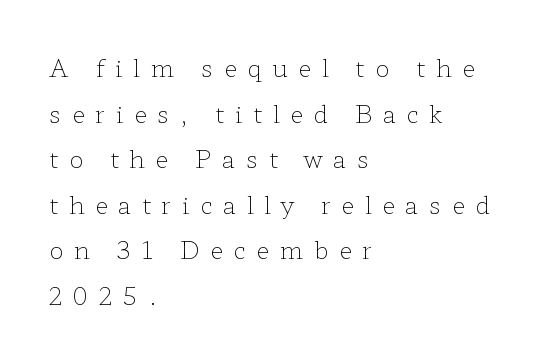
Q: Is the text bold? A: No.
Q: Is the text italic (slanted)? A: No, it is upright.
Q: Is the text underlined? A: No.
Q: How is the paragraph aligned? A: Left-aligned.
Q: Is the spacing between letters normal or unusually wide? A: Unusually wide.
Q: Is the spacing between lines tight, normal or loose? A: Loose.
